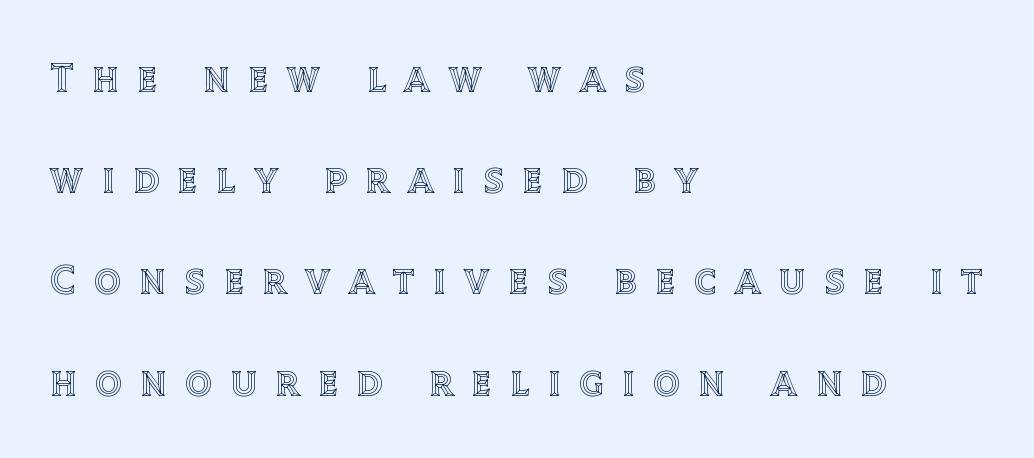
{"italic": "no", "width": "normal", "x_height": "large", "monospaced": "no", "underline": "no", "align": "left", "line_spacing": "loose", "line_spacing_ratio": 2.41, "letter_spacing": "wide", "letter_spacing_em": 0.44, "glyph_px": 42}
